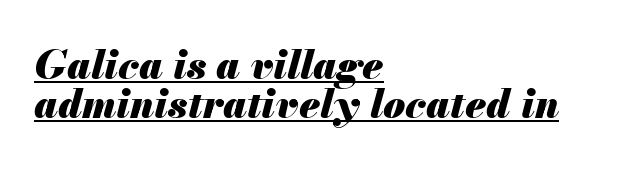
Q: Is the text bold? A: Yes.
Q: Is the text italic (slanted)? A: Yes, it leans right by about 13 degrees.
Q: Is the text underlined? A: Yes.
Q: How is the paragraph aligned? A: Left-aligned.
Q: Is the spacing between letters normal or unusually wide? A: Normal.
Q: Is the spacing between lines tight, normal or loose? A: Tight.
Q: Width (condensed, normal, or wide)? A: Normal.
Q: Stroke contrast? A: Medium.
Q: x-height? A: Small.
Q: Monospaced? A: No.
